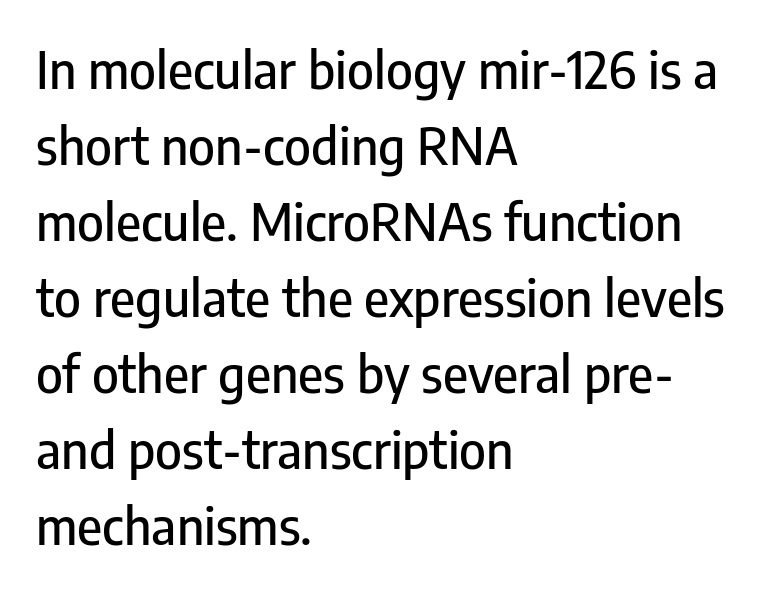
The image shows 51 px condensed sans-serif type, upright; set left-aligned, normal line spacing (1.49x), normal letter spacing, not underlined; low stroke contrast and a medium x-height.
